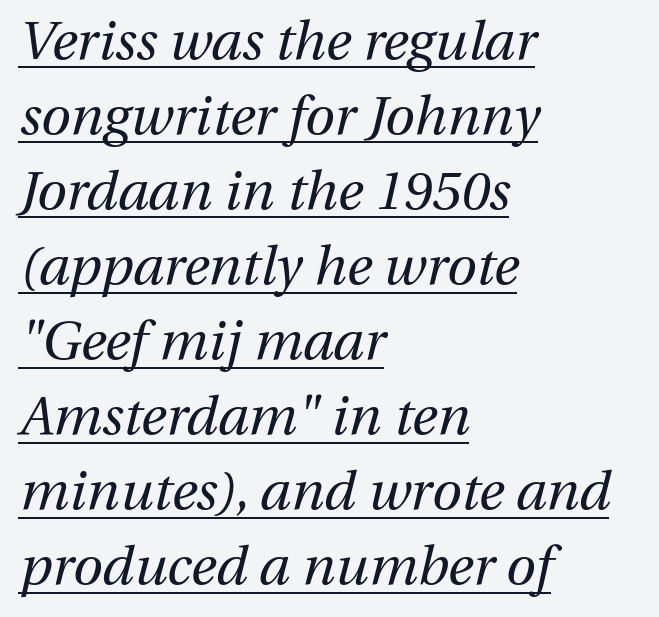
Q: Is the text bold? A: No.
Q: Is the text italic (slanted)? A: Yes, it leans right by about 13 degrees.
Q: Is the text underlined? A: Yes.
Q: How is the paragraph aligned? A: Left-aligned.
Q: Is the spacing between letters normal or unusually wide? A: Normal.
Q: Is the spacing between lines tight, normal or loose? A: Normal.
Q: Width (condensed, normal, or wide)? A: Normal.
Q: Stroke contrast? A: Medium.
Q: x-height? A: Medium.
Q: Monospaced? A: No.
